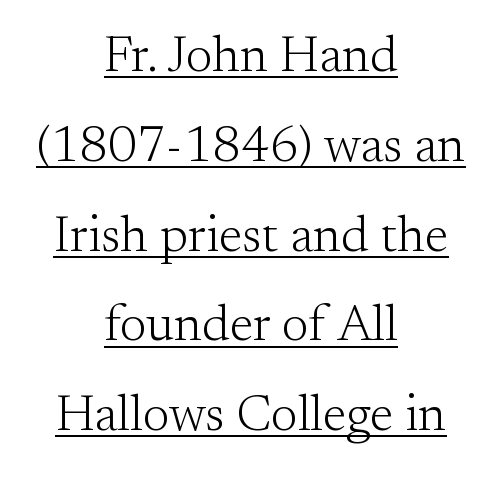
The image shows 51 px light serif type, upright; set centered, line spacing 1.76x, normal letter spacing, underlined; medium stroke contrast and a small x-height.
